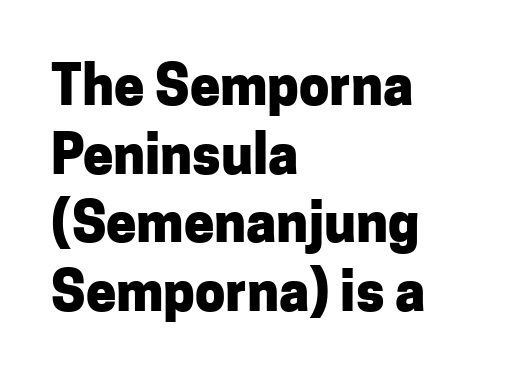
The image shows 54 px heavy sans-serif type, upright; set left-aligned, normal line spacing (1.27x), normal letter spacing, not underlined; low stroke contrast and a medium x-height.
